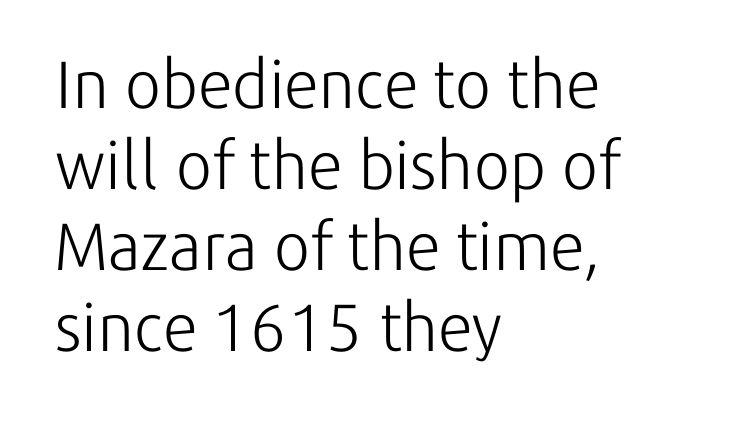
Q: Is the text bold? A: No.
Q: Is the text italic (slanted)? A: No, it is upright.
Q: Is the typeface a serif or a sans-serif typeface? A: Sans-serif.
Q: Is the text underlined? A: No.
Q: How is the paragraph aligned? A: Left-aligned.
Q: Is the spacing between letters normal or unusually wide? A: Normal.
Q: Width (condensed, normal, or wide)? A: Normal.
Q: Stroke contrast? A: Low.
Q: x-height? A: Medium.
Q: Monospaced? A: No.
